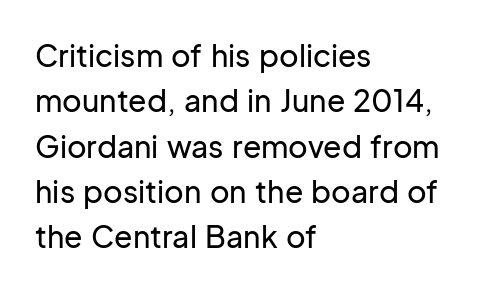
{"serif": "no", "italic": "no", "width": "normal", "stroke_contrast": "low", "x_height": "medium", "monospaced": "no", "underline": "no", "align": "left", "line_spacing": "normal", "line_spacing_ratio": 1.51, "letter_spacing": "normal", "letter_spacing_em": 0.0, "glyph_px": 30}
